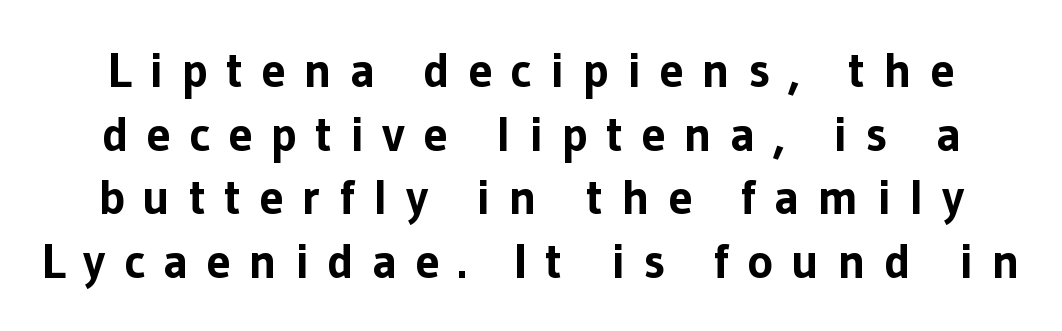
{"serif": "no", "italic": "no", "bold": "yes", "weight": "bold", "width": "normal", "stroke_contrast": "low", "x_height": "medium", "monospaced": "no", "underline": "no", "line_spacing": "normal", "line_spacing_ratio": 1.3, "letter_spacing": "wide", "letter_spacing_em": 0.37, "glyph_px": 49}
